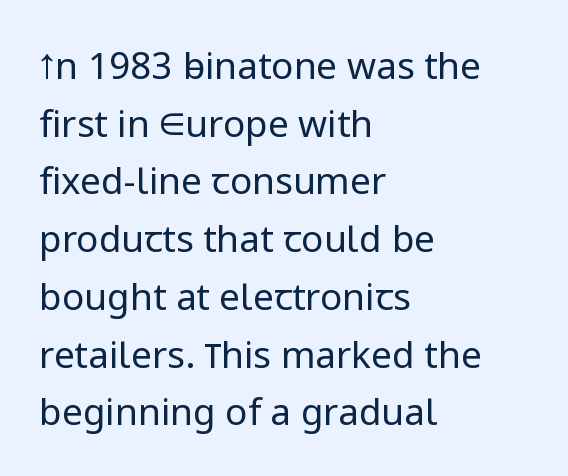
{"serif": "no", "italic": "no", "bold": "no", "weight": "regular", "width": "normal", "stroke_contrast": "low", "x_height": "medium", "monospaced": "no", "underline": "no", "align": "left", "line_spacing": "normal", "line_spacing_ratio": 1.56, "letter_spacing": "normal", "letter_spacing_em": 0.0, "glyph_px": 37}
